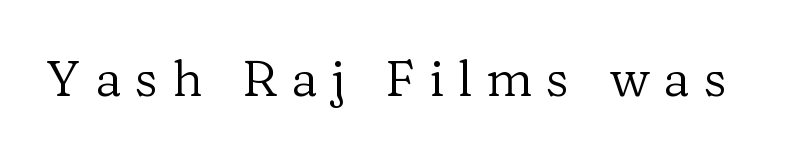
Q: Is the text bold? A: No.
Q: Is the text italic (slanted)? A: No, it is upright.
Q: Is the typeface a serif or a sans-serif typeface? A: Serif.
Q: Is the text underlined? A: No.
Q: Is the spacing between letters normal or unusually wide? A: Unusually wide.
Q: Width (condensed, normal, or wide)? A: Normal.
Q: Stroke contrast? A: Low.
Q: x-height? A: Medium.
Q: Monospaced? A: No.
